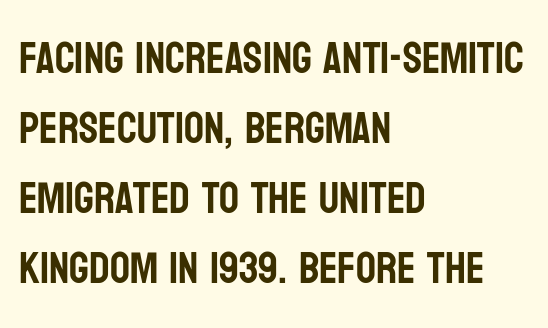
{"serif": "no", "italic": "no", "width": "condensed", "stroke_contrast": "low", "x_height": "large", "monospaced": "no", "underline": "no", "align": "left", "line_spacing": "normal", "line_spacing_ratio": 1.59, "letter_spacing": "normal", "letter_spacing_em": 0.0, "glyph_px": 44}
